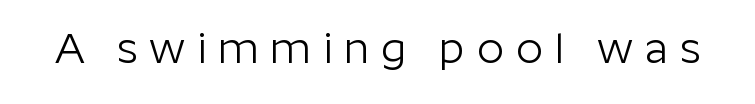
The image shows 43 px light sans-serif type, upright; set unusually wide letter spacing (+0.27 em), not underlined; low stroke contrast and a medium x-height.
